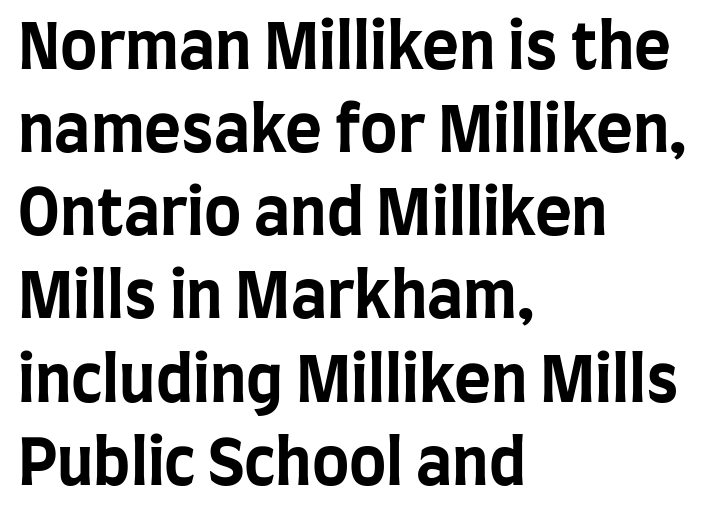
{"serif": "no", "italic": "no", "bold": "yes", "weight": "bold", "width": "condensed", "stroke_contrast": "low", "x_height": "large", "monospaced": "no", "underline": "no", "align": "left", "line_spacing": "normal", "line_spacing_ratio": 1.32, "letter_spacing": "normal", "letter_spacing_em": 0.0, "glyph_px": 63}
